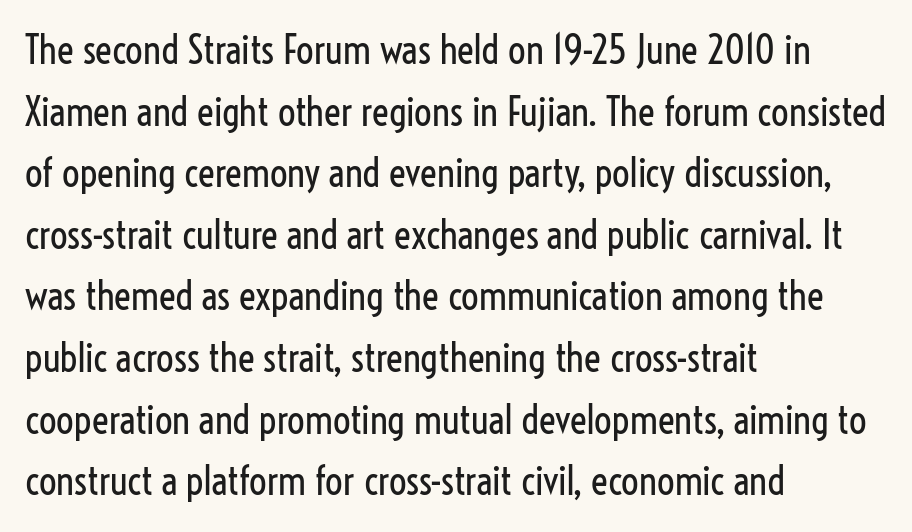
{"serif": "no", "italic": "no", "bold": "no", "weight": "regular", "width": "condensed", "stroke_contrast": "low", "x_height": "medium", "monospaced": "no", "underline": "no", "align": "left", "line_spacing": "normal", "line_spacing_ratio": 1.58, "letter_spacing": "normal", "letter_spacing_em": 0.0, "glyph_px": 39}
